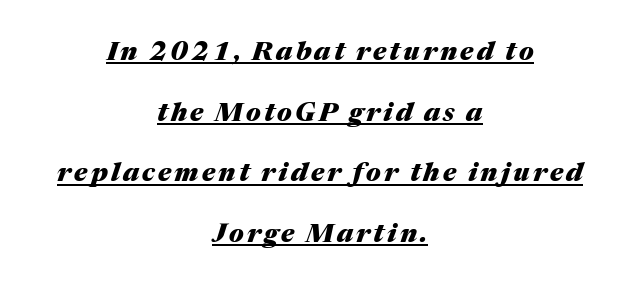
Yep, that's italic — everything's leaning. Teacher's note: observe the equal gaps on both sides — that is centered alignment. One glance says open: line gaps are wider than usual. Looks like someone drew a line under every word here.
